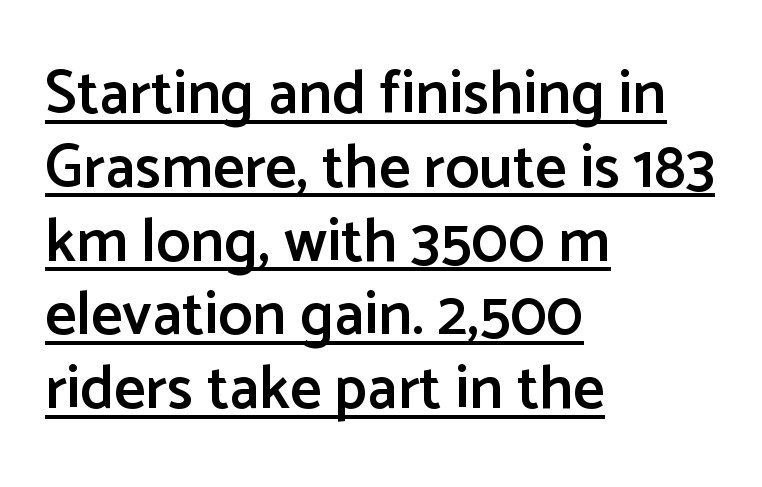
These lines stack with their left ends in a neat column. The passage shown has conventional tracking throughout. Strokes here are thickened, but only to semibold level. Upright lettering throughout. Underline: present.
